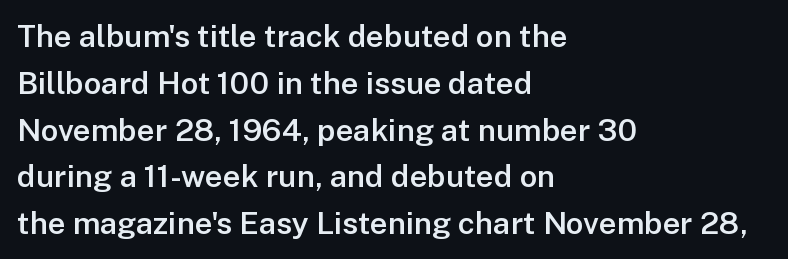
{"serif": "no", "italic": "no", "bold": "semi", "weight": "semibold", "width": "normal", "stroke_contrast": "low", "x_height": "medium", "monospaced": "no", "underline": "no", "align": "left", "line_spacing": "normal", "line_spacing_ratio": 1.51, "letter_spacing": "normal", "letter_spacing_em": 0.0, "glyph_px": 31}
